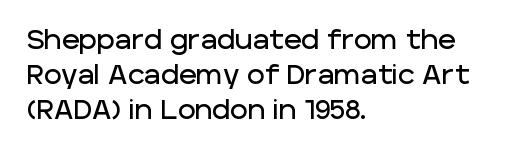
The image shows 27 px text type, upright; set left-aligned, normal line spacing (1.29x), normal letter spacing, not underlined.
